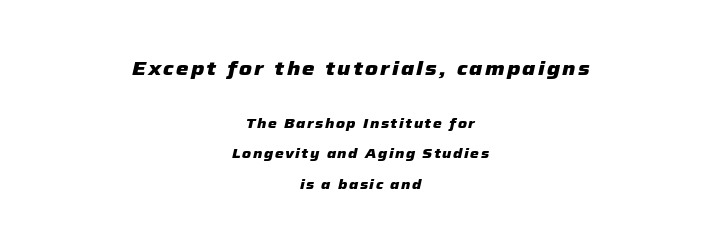
Q: Is the text bold? A: Yes.
Q: Is the text italic (slanted)? A: Yes, it leans right by about 12 degrees.
Q: Is the text underlined? A: No.
Q: How is the paragraph aligned? A: Centered.
Q: Is the spacing between lines tight, normal or loose? A: Loose.
Q: Which block of text is set in a larger size, the first (top) or the second (bottom)? A: The first (top) one.
